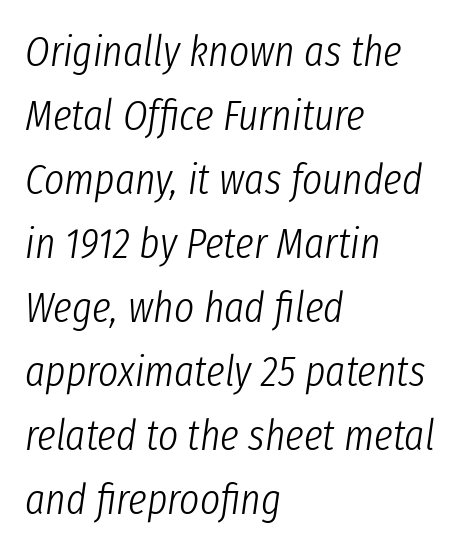
Q: Is the text bold? A: No.
Q: Is the text italic (slanted)? A: Yes, it leans right by about 8 degrees.
Q: Is the text underlined? A: No.
Q: How is the paragraph aligned? A: Left-aligned.
Q: Is the spacing between letters normal or unusually wide? A: Normal.
Q: Is the spacing between lines tight, normal or loose? A: Normal.
Q: Width (condensed, normal, or wide)? A: Condensed.
Q: Stroke contrast? A: Low.
Q: x-height? A: Medium.
Q: Monospaced? A: No.
